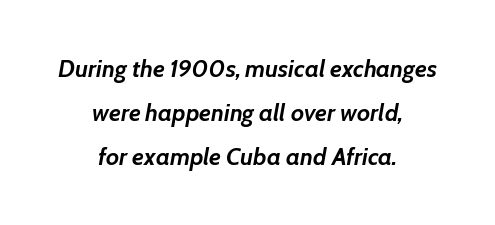
The image shows 24 px bold type, italic (leaning right); set centered, line spacing 1.84x, normal letter spacing, not underlined.
